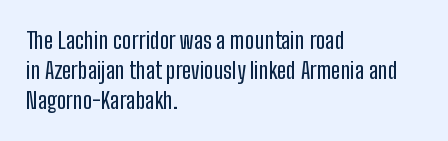
The ragged edge is on the right, which tells us the setting is flush left. What's the leading like? Ordinary, nothing unusual. Posture: straight, roman, zero tilt. The face used here is rendered with its standard letterfit. Letters rest on an invisible, unmarked baseline.
